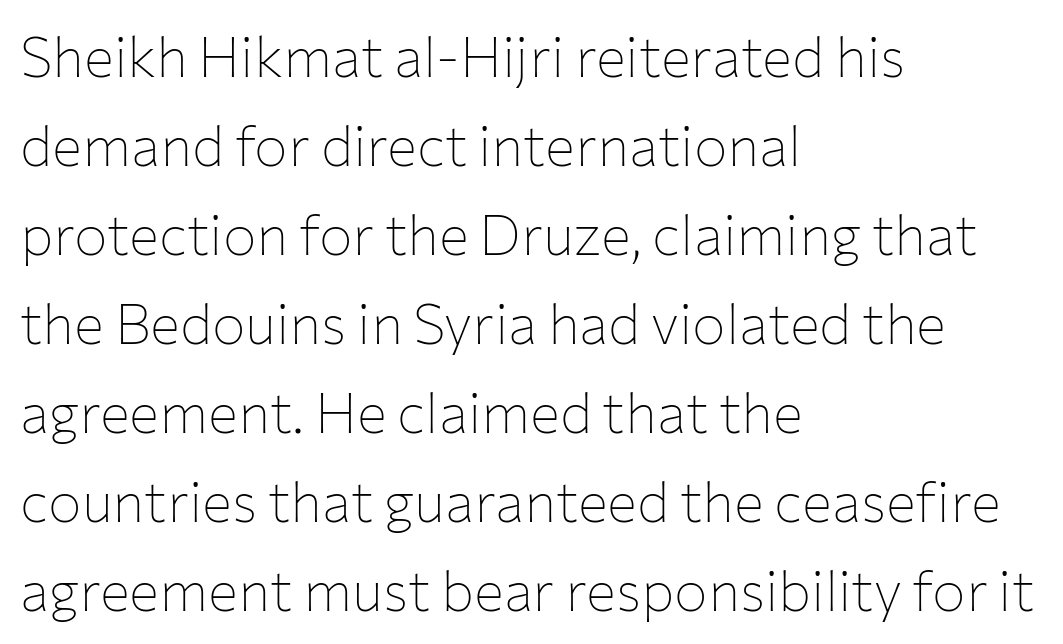
The image shows 56 px thin sans-serif type, upright; set left-aligned, normal line spacing (1.59x), normal letter spacing, not underlined; low stroke contrast and a medium x-height.
